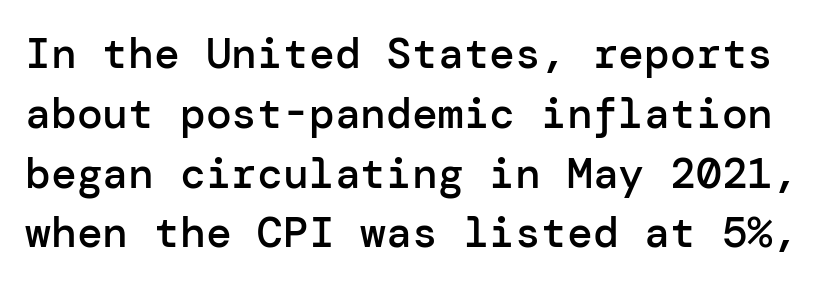
Compared with an ordinary text face, these strokes are moderately heavier — a semibold. The zone under the glyphs is completely vacant. Does the type have serifs? No, each stem ends abruptly. Summary of vertical rhythm: regular, with standard interline spacing. The axis of the letterforms is exactly vertical.
